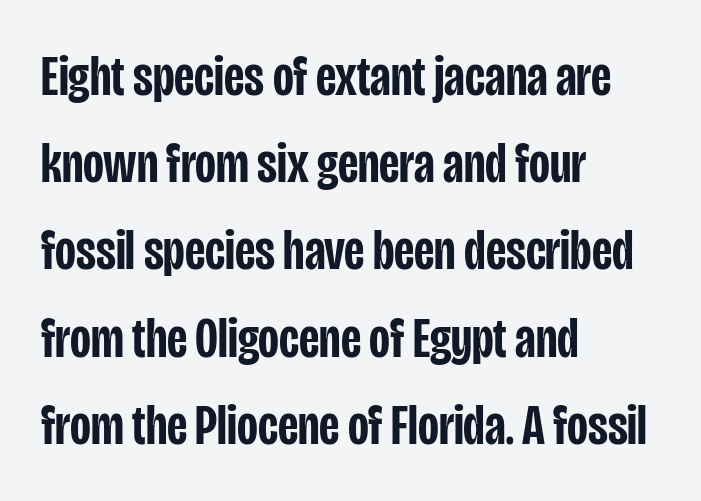
{"serif": "no", "italic": "no", "bold": "semi", "weight": "semibold", "width": "condensed", "stroke_contrast": "low", "x_height": "large", "monospaced": "no", "underline": "no", "align": "left", "line_spacing": "normal", "line_spacing_ratio": 1.53, "letter_spacing": "normal", "letter_spacing_em": 0.0, "glyph_px": 57}
